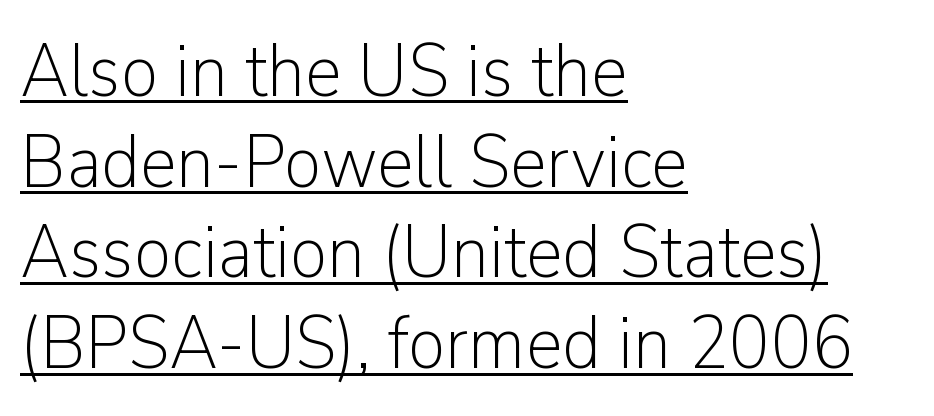
Q: Is the text bold? A: No.
Q: Is the text italic (slanted)? A: No, it is upright.
Q: Is the typeface a serif or a sans-serif typeface? A: Sans-serif.
Q: Is the text underlined? A: Yes.
Q: How is the paragraph aligned? A: Left-aligned.
Q: Is the spacing between letters normal or unusually wide? A: Normal.
Q: Width (condensed, normal, or wide)? A: Normal.
Q: Stroke contrast? A: Low.
Q: x-height? A: Medium.
Q: Monospaced? A: No.
